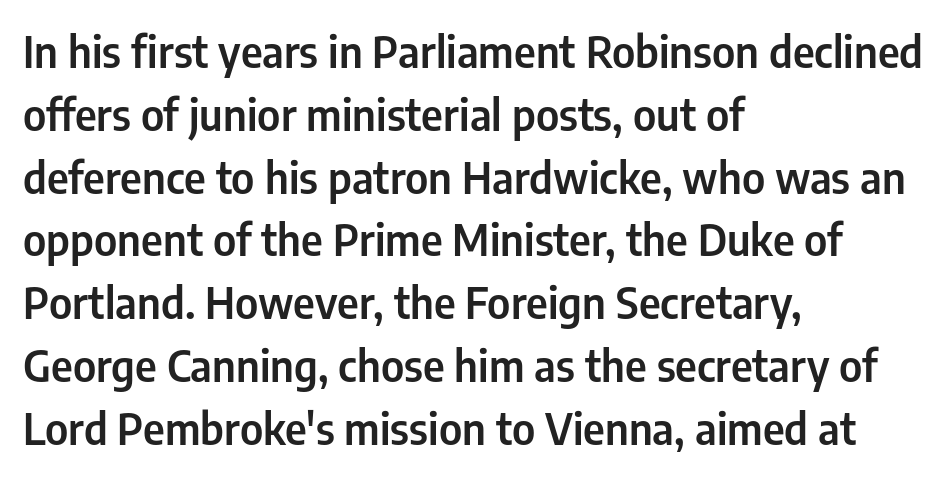
You could not count columns in this text — the font is proportionally spaced. The font's upright variant was chosen for this text. Each line starts at the same left margin while the right side varies. The type is set solid horizontally, with unmodified tracking. Each row of text sits above clean, open space.
